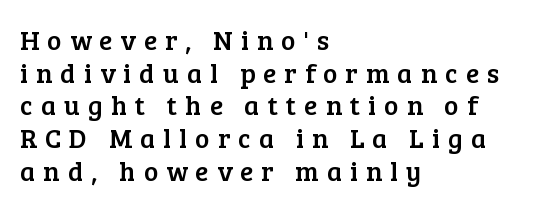
The image shows 27 px text type, upright; set left-aligned, line spacing 1.21x, unusually wide letter spacing (+0.3 em), not underlined.
